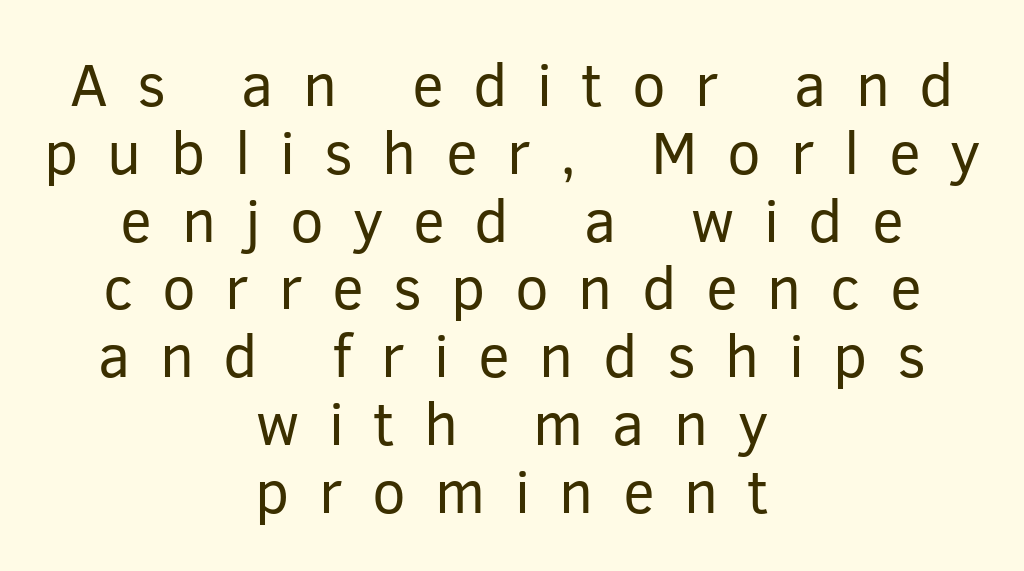
The words here are not underlined. What's the leading like? Squeezed, with rows nearly overlapping. Font category for this specimen: sans-serif. The face looks like a standard text weight, possibly lighter.
